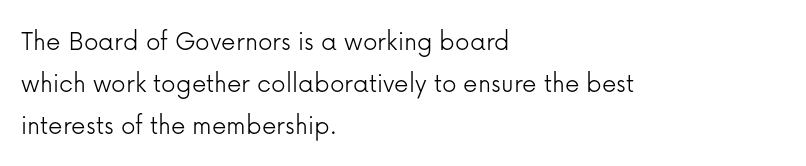
The image shows 29 px light sans-serif type, upright; set left-aligned, normal line spacing (1.45x), normal letter spacing, not underlined; low stroke contrast and a medium x-height.
